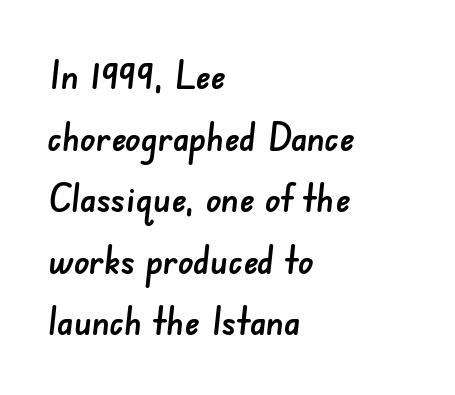
The image shows 39 px sans-serif type; set left-aligned, normal line spacing (1.58x), normal letter spacing, not underlined; low stroke contrast and a small x-height.
